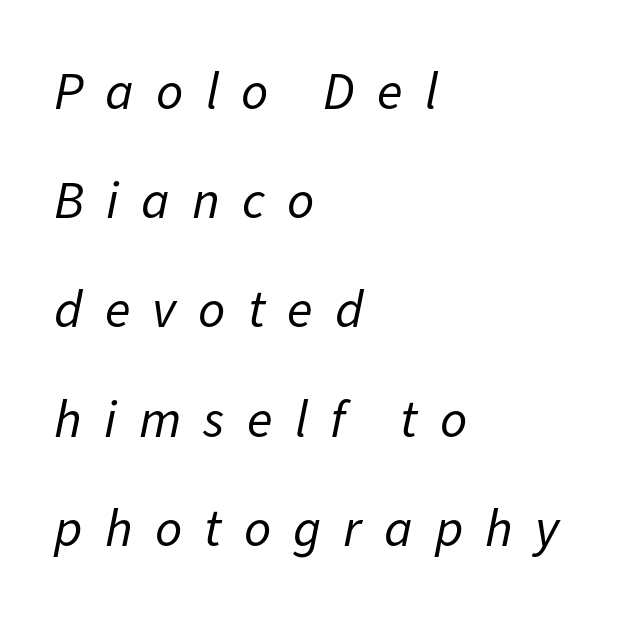
The image shows 53 px regular-weight type, italic (leaning right); set left-aligned, loose line spacing (2.06x), unusually wide letter spacing (+0.42 em), not underlined; low stroke contrast and a medium x-height.
